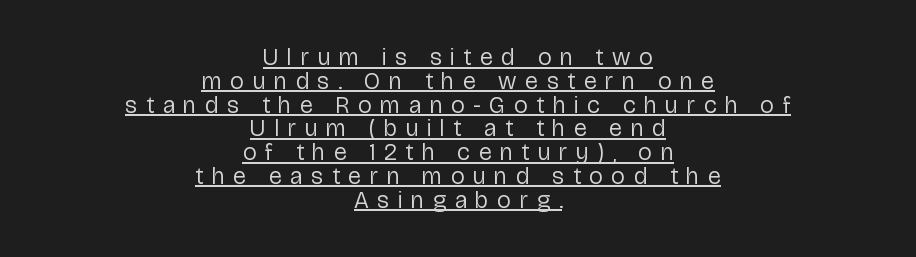
Casual observation: everything's sitting right in the middle. This block would grow much taller if given ordinary leading; it's compressed now. Compared with a typical body face, this is equally light or lighter still. Ordinary non-slanted type is in use. How are the letters spaced? Widely, with obvious added tracking. Caption: lettering with a line underneath.
